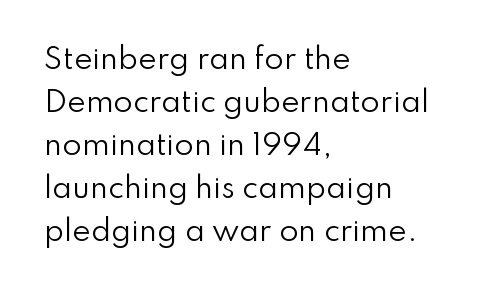
A typesetter would call this proportional, since set widths differ per character. Nobody drew a line under any word here. Does the leading feel generous? No, just average. In CSS terms this would be text-align: left. You can tell from the bare stems that sans-serif type was used. The passage shown has conventional tracking throughout.
